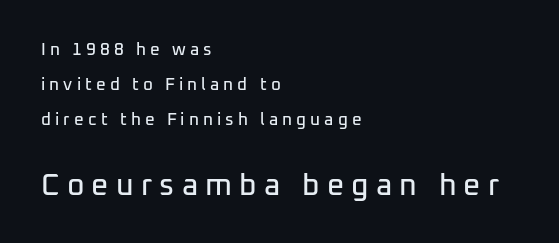
A typesetter would call this proportional, since set widths differ per character. Just letters on the line, the space beneath them empty. Does the bottom block carry the larger type? Yes, it does. The passage shown is typeset with a sans-serif family. Italic? Not at all — the glyphs are vertical.
